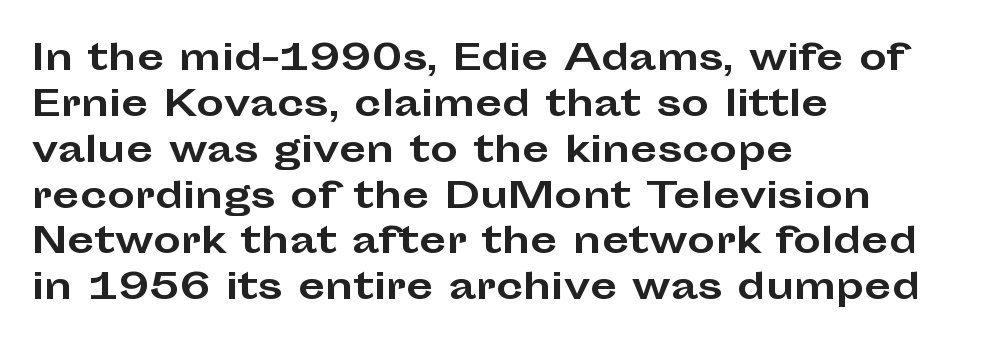
The letters carry no serifs — their stems end cleanly without finishing strokes. A bare baseline throughout the passage. Each letter keeps its own natural width here, so spacing adapts to shape. Heft: maximum for text — a bold. Vertically, the passage feels balanced, rows spaced as you'd expect. Typeset ragged right — the left edge is the straight one.
